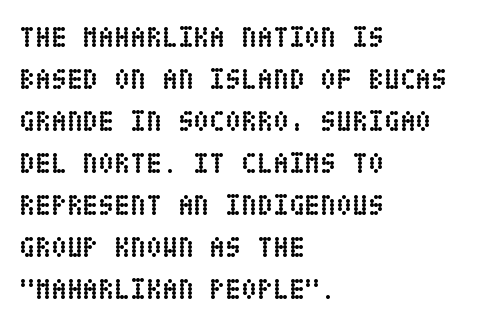
{"italic": "no", "bold": "yes", "weight": "semibold", "width": "condensed", "stroke_contrast": "low", "x_height": "large", "underline": "no", "align": "left", "line_spacing": "normal", "line_spacing_ratio": 1.45, "letter_spacing": "normal", "letter_spacing_em": 0.0, "glyph_px": 29}
